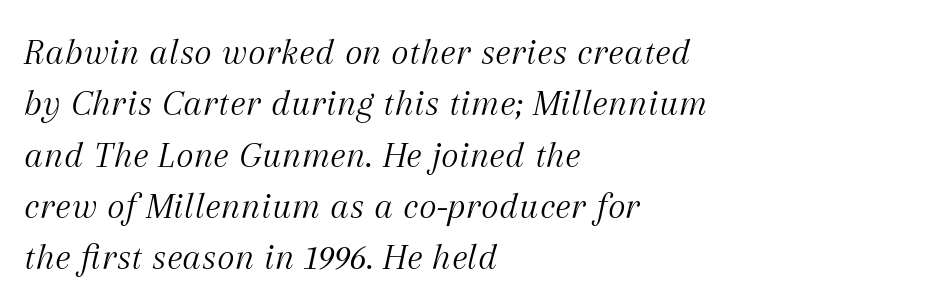
The image shows 38 px light serif type, italic (leaning right); set left-aligned, normal line spacing (1.35x), normal letter spacing, not underlined; medium stroke contrast and a medium x-height.
